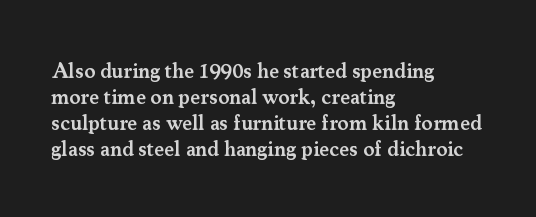
{"italic": "no", "bold": "semi", "underline": "no", "align": "left", "line_spacing_ratio": 1.24, "letter_spacing": "normal", "letter_spacing_em": 0.0, "glyph_px": 21}
